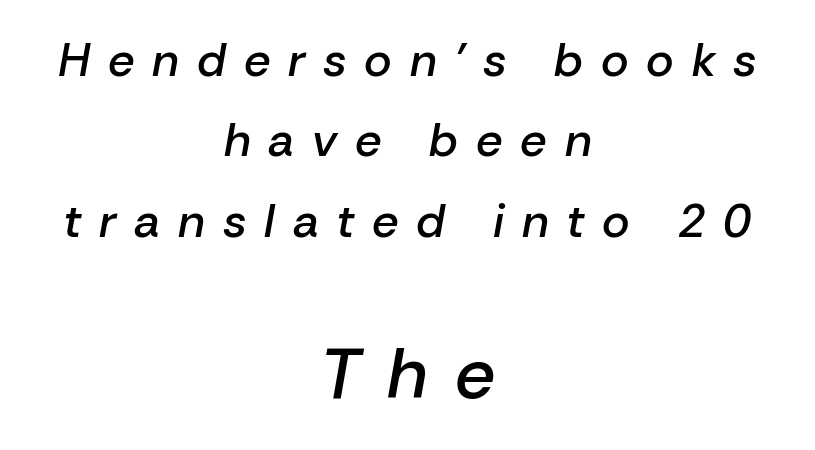
The image shows 71 px semibold type, italic (leaning right); set centered, line spacing 1.71x, unusually wide letter spacing (+0.38 em), not underlined; the second (bottom) block is 1.51x larger; low stroke contrast and a medium x-height.
